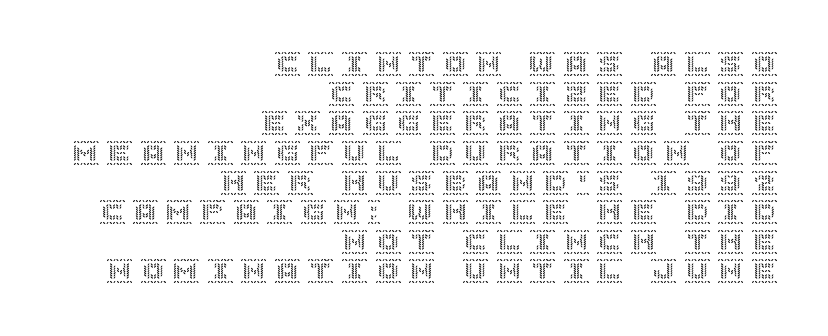
{"italic": "no", "underline": "no", "align": "right", "line_spacing": "tight", "line_spacing_ratio": 1.14, "letter_spacing": "wide", "letter_spacing_em": 0.29, "glyph_px": 26}
